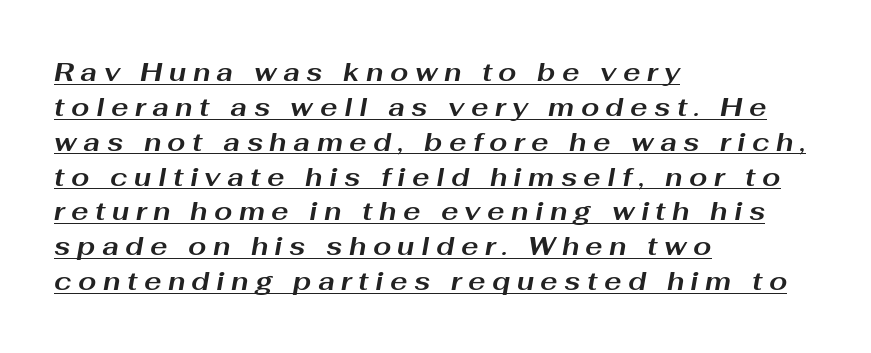
The image shows 26 px bold type, italic (leaning right); set left-aligned, normal line spacing (1.34x), unusually wide letter spacing (+0.25 em), underlined.
